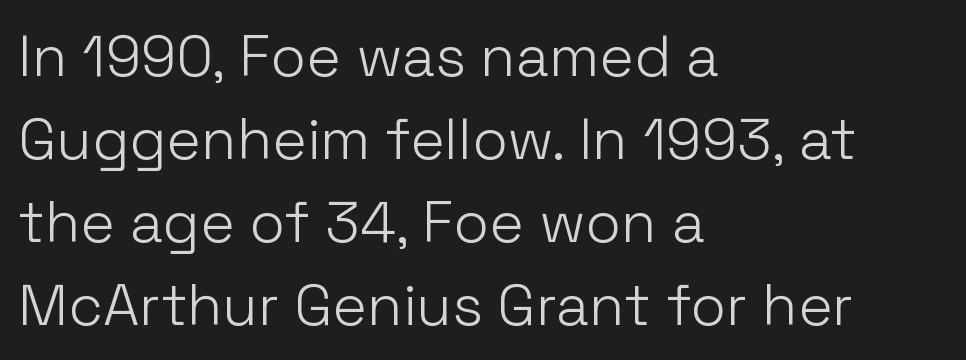
The image shows 58 px light sans-serif type, upright; set left-aligned, normal line spacing (1.43x), normal letter spacing, not underlined; low stroke contrast and a medium x-height.
